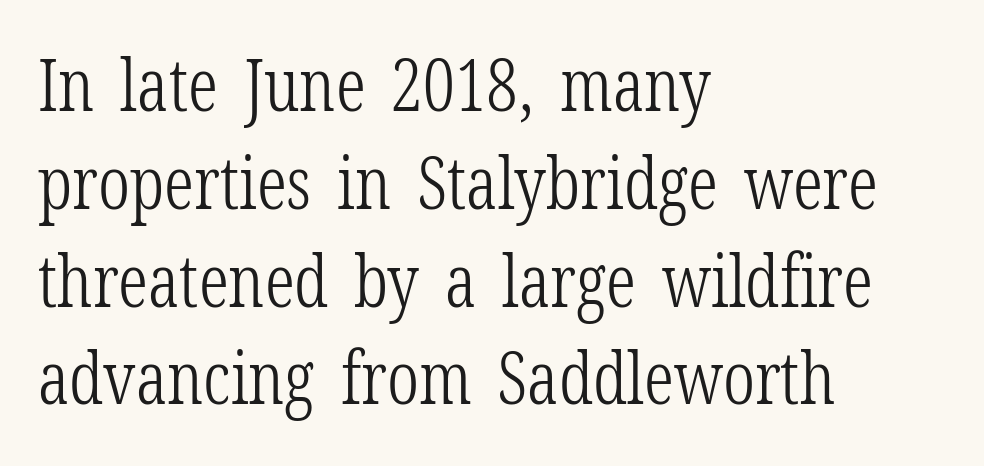
{"serif": "yes", "italic": "no", "bold": "no", "weight": "light", "width": "condensed", "stroke_contrast": "low", "x_height": "medium", "monospaced": "no", "underline": "no", "align": "left", "line_spacing": "normal", "line_spacing_ratio": 1.34, "letter_spacing": "normal", "letter_spacing_em": 0.0, "glyph_px": 73}
